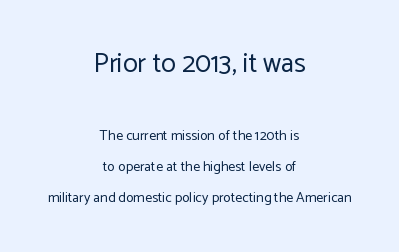
The image shows 27 px text type, upright; set centered, loose line spacing (2.22x), normal letter spacing, not underlined; the first (top) block is 1.93x larger.
